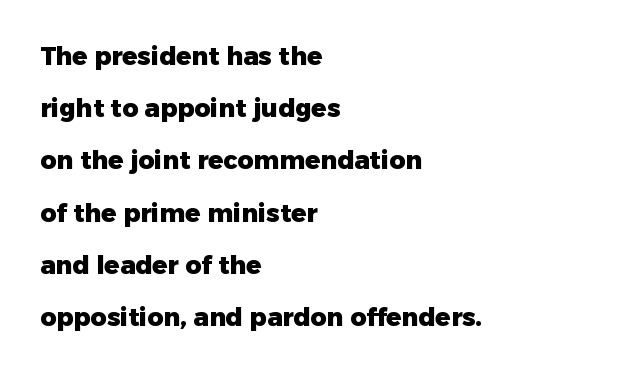
The image shows 25 px bold type, upright; set left-aligned, loose line spacing (2.09x), normal letter spacing, not underlined.
